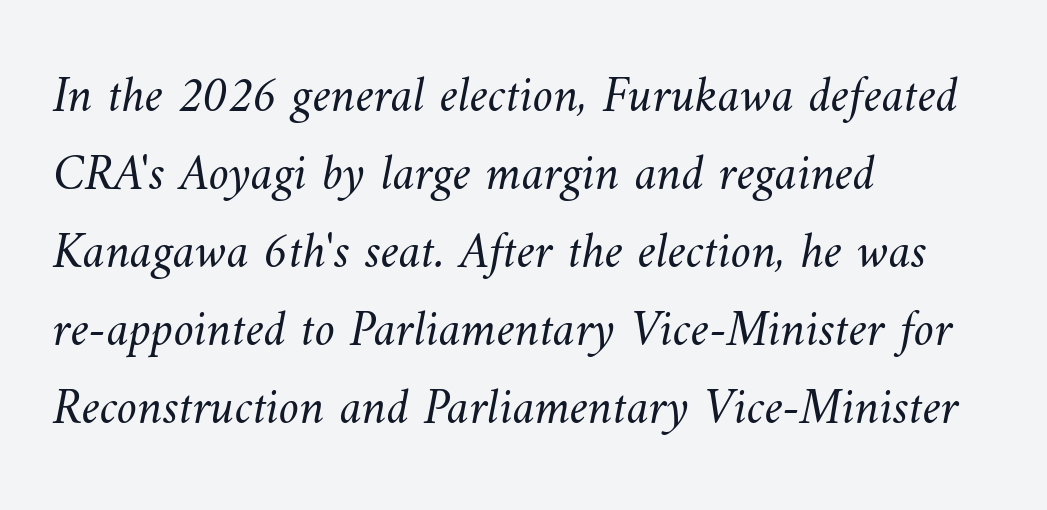
Q: Is the text bold? A: No.
Q: Is the text underlined? A: No.
Q: How is the paragraph aligned? A: Left-aligned.
Q: Is the spacing between letters normal or unusually wide? A: Normal.
Q: Is the spacing between lines tight, normal or loose? A: Normal.
Q: Width (condensed, normal, or wide)? A: Normal.
Q: Stroke contrast? A: Medium.
Q: x-height? A: Small.
Q: Monospaced? A: No.
